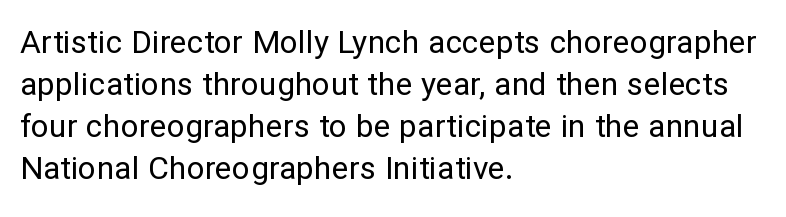
Q: Is the text bold? A: No.
Q: Is the text italic (slanted)? A: No, it is upright.
Q: Is the typeface a serif or a sans-serif typeface? A: Sans-serif.
Q: Is the text underlined? A: No.
Q: How is the paragraph aligned? A: Left-aligned.
Q: Is the spacing between letters normal or unusually wide? A: Normal.
Q: Is the spacing between lines tight, normal or loose? A: Normal.
Q: Width (condensed, normal, or wide)? A: Normal.
Q: Stroke contrast? A: Low.
Q: x-height? A: Medium.
Q: Monospaced? A: No.
